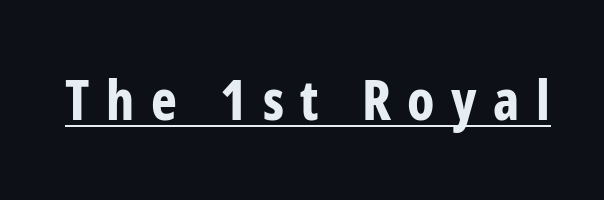
Display-style spreading of the glyphs; the letterfit is very open. Descenders here cross a horizontal rule under the line. Here the designer chose a conventional face with non-uniform glyph widths. I'd describe the lettering as bold — thick and assertive.
